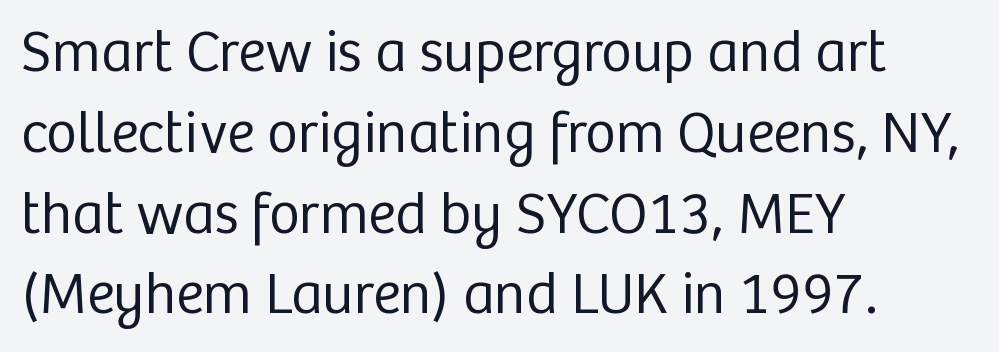
Q: Is the text bold? A: No.
Q: Is the text italic (slanted)? A: No, it is upright.
Q: Is the typeface a serif or a sans-serif typeface? A: Sans-serif.
Q: Is the text underlined? A: No.
Q: How is the paragraph aligned? A: Left-aligned.
Q: Is the spacing between letters normal or unusually wide? A: Normal.
Q: Is the spacing between lines tight, normal or loose? A: Normal.
Q: Width (condensed, normal, or wide)? A: Normal.
Q: Stroke contrast? A: Low.
Q: x-height? A: Medium.
Q: Monospaced? A: No.
